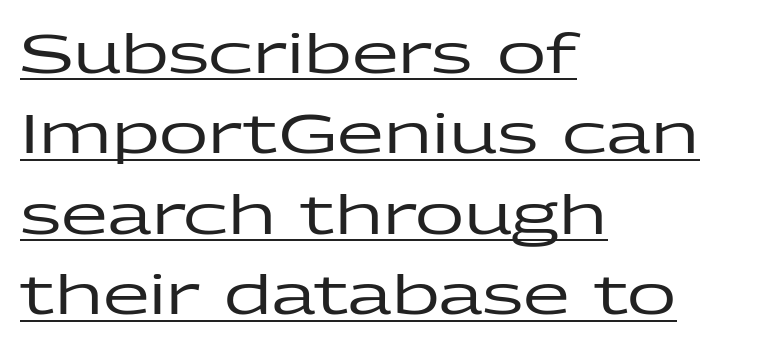
Q: Is the text italic (slanted)? A: No, it is upright.
Q: Is the typeface a serif or a sans-serif typeface? A: Sans-serif.
Q: Is the text underlined? A: Yes.
Q: How is the paragraph aligned? A: Left-aligned.
Q: Is the spacing between letters normal or unusually wide? A: Normal.
Q: Is the spacing between lines tight, normal or loose? A: Normal.
Q: Width (condensed, normal, or wide)? A: Wide.
Q: Stroke contrast? A: Low.
Q: x-height? A: Medium.
Q: Monospaced? A: No.
